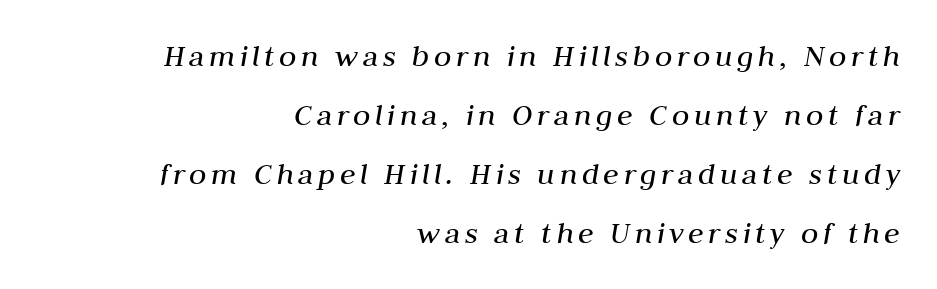
Q: Is the text bold? A: No.
Q: Is the text italic (slanted)? A: Yes, it leans right by about 10 degrees.
Q: Is the text underlined? A: No.
Q: How is the paragraph aligned? A: Right-aligned.
Q: Width (condensed, normal, or wide)? A: Normal.
Q: Stroke contrast? A: Medium.
Q: x-height? A: Medium.
Q: Monospaced? A: No.
